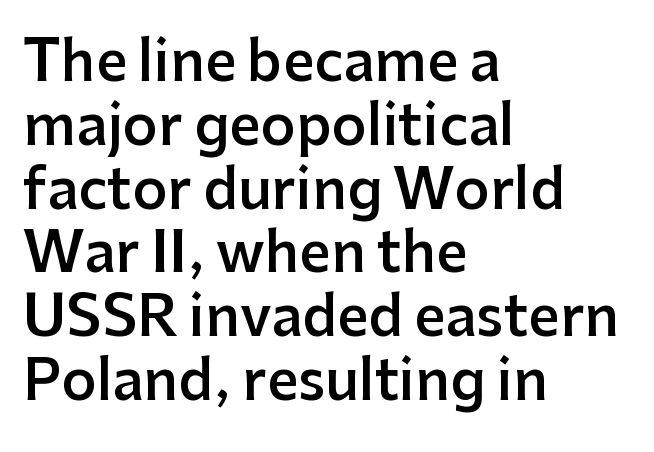
Q: Is the text bold? A: Semi-bold.
Q: Is the text italic (slanted)? A: No, it is upright.
Q: Is the typeface a serif or a sans-serif typeface? A: Sans-serif.
Q: Is the text underlined? A: No.
Q: How is the paragraph aligned? A: Left-aligned.
Q: Is the spacing between letters normal or unusually wide? A: Normal.
Q: Width (condensed, normal, or wide)? A: Normal.
Q: Stroke contrast? A: Low.
Q: x-height? A: Medium.
Q: Monospaced? A: No.
